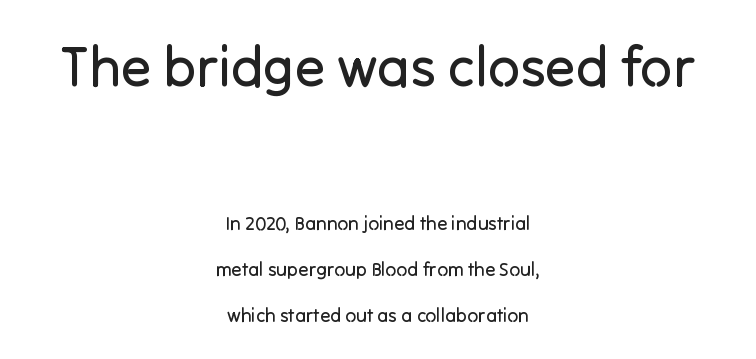
The image shows 56 px regular-weight sans-serif type, upright; set centered, loose line spacing (2.43x), normal letter spacing, not underlined; the first (top) block is 2.95x larger; low stroke contrast and a medium x-height.
